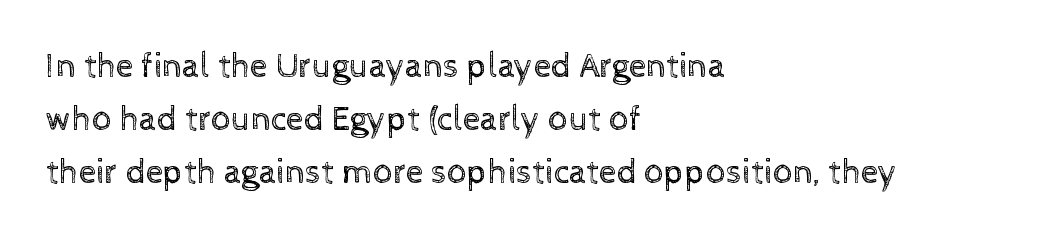
In terms of leading, this rendering sits right in the middle. The lines in this sample share a left origin and differ only in where they stop. Think of a printed novel: that variable character pitch is what you see here. Is the type heavy? It reads as light-to-regular instead. The axis of the letterforms is exactly vertical.
